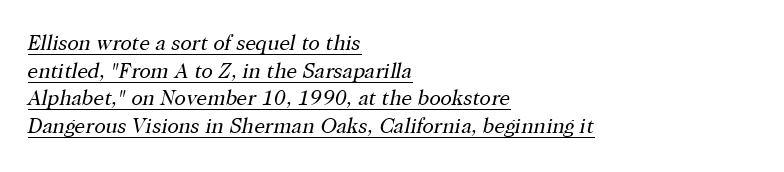
The image shows 21 px text type, italic (leaning right); set left-aligned, normal line spacing (1.31x), normal letter spacing, underlined.
